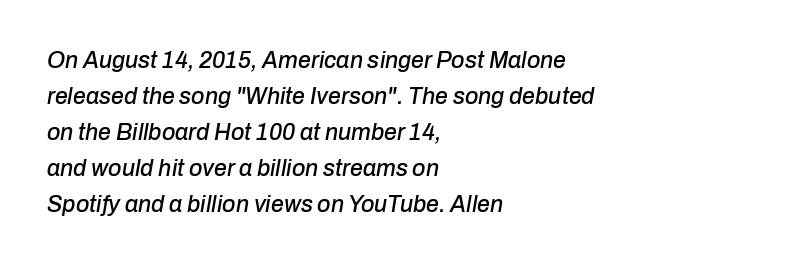
{"italic": "yes", "lean": "right", "slant_degrees": 10, "underline": "no", "align": "left", "line_spacing": "normal", "line_spacing_ratio": 1.56, "letter_spacing": "normal", "letter_spacing_em": 0.0, "glyph_px": 23}
